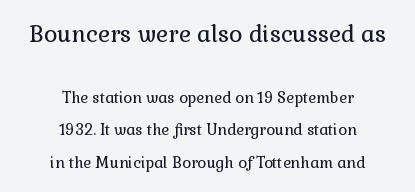
The image shows 23 px text type, upright; set centered, loose line spacing (2.18x), normal letter spacing, not underlined; the first (top) block is 1.53x larger.
